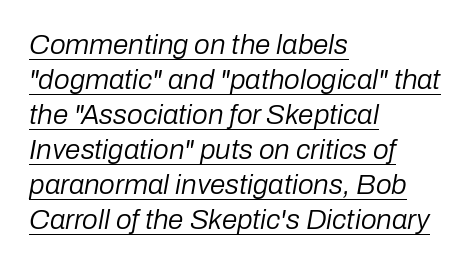
Descenders here cross a horizontal rule under the line. The leading is moderate, giving the passage an even texture. Observe the lean: these are italic letterforms. Stems here are at most as thick as an everyday book face. Is the letter spacing exaggerated? No — it looks like the ordinary default. Each line starts at the same left margin while the right side varies.
